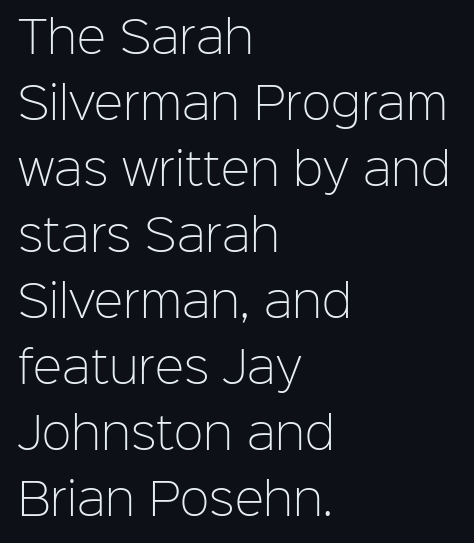
Q: Is the text bold? A: No.
Q: Is the text italic (slanted)? A: No, it is upright.
Q: Is the typeface a serif or a sans-serif typeface? A: Sans-serif.
Q: Is the text underlined? A: No.
Q: How is the paragraph aligned? A: Left-aligned.
Q: Is the spacing between letters normal or unusually wide? A: Normal.
Q: Is the spacing between lines tight, normal or loose? A: Normal.
Q: Width (condensed, normal, or wide)? A: Normal.
Q: Stroke contrast? A: Low.
Q: x-height? A: Medium.
Q: Monospaced? A: No.
